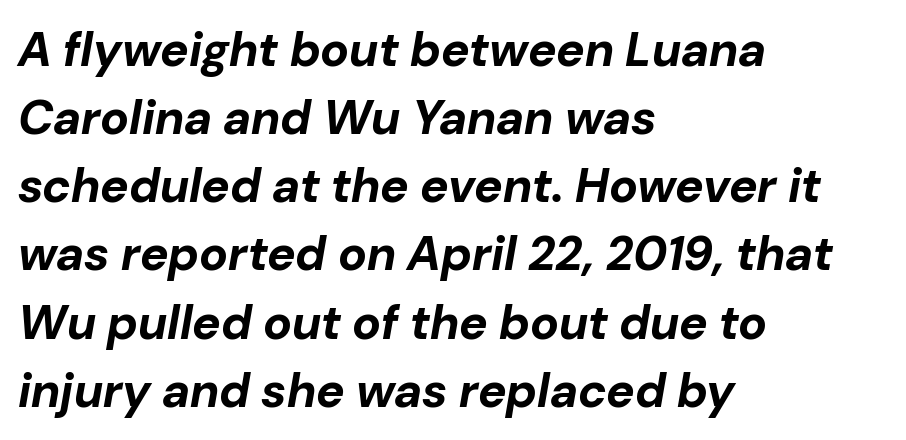
This is oblique type, the kind used for emphasis or titles. Heavy, bold letterforms. This rendering uses left alignment, leaving the right contour irregular. The rendering uses a moderate line-height, typical for paragraphs. Is this a fixed-width face? No — the glyphs have proportional, varying widths. The foot of each line stays bare and open.
